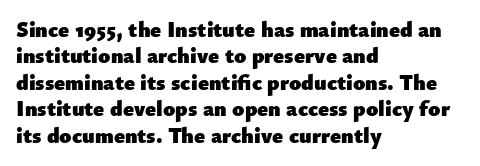
Q: Is the text bold? A: Yes.
Q: Is the text italic (slanted)? A: No, it is upright.
Q: Is the text underlined? A: No.
Q: How is the paragraph aligned? A: Left-aligned.
Q: Is the spacing between letters normal or unusually wide? A: Normal.
